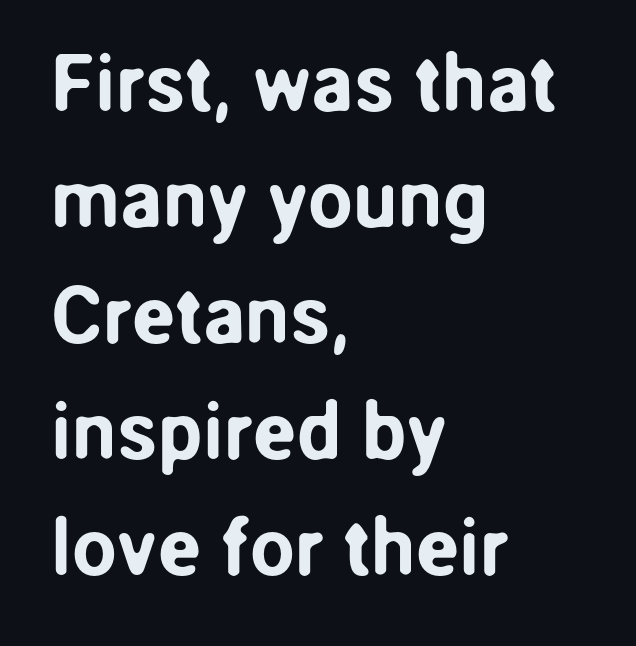
Is this a fixed-width face? No — the glyphs have proportional, varying widths. This is the regular roman posture of the typeface. Spacing between characters is what you'd get straight out of the box. The rag falls on the right side of this text block. Leading matches the norm, producing a regular column. Stroke terminals: plain, sans-serif.
